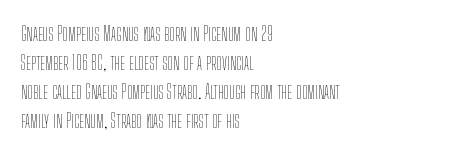
{"italic": "no", "bold": "no", "underline": "no", "align": "left", "line_spacing": "normal", "line_spacing_ratio": 1.45, "letter_spacing": "normal", "letter_spacing_em": 0.0, "glyph_px": 20}
